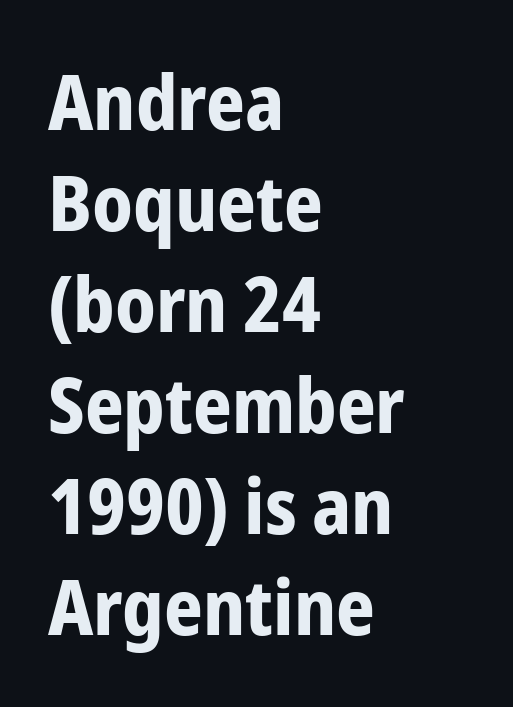
{"serif": "no", "italic": "no", "bold": "yes", "weight": "bold", "width": "condensed", "stroke_contrast": "low", "x_height": "medium", "monospaced": "no", "underline": "no", "align": "left", "line_spacing": "normal", "line_spacing_ratio": 1.33, "letter_spacing": "normal", "letter_spacing_em": 0.0, "glyph_px": 76}
